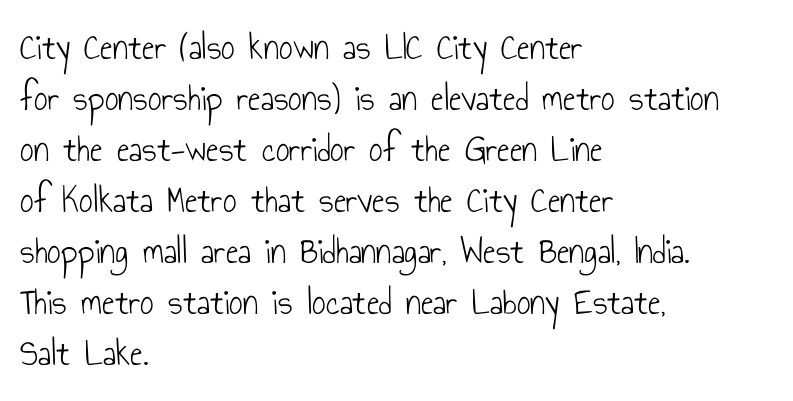
Q: Is the text bold? A: No.
Q: Is the text italic (slanted)? A: No, it is upright.
Q: Is the typeface a serif or a sans-serif typeface? A: Sans-serif.
Q: Is the text underlined? A: No.
Q: How is the paragraph aligned? A: Left-aligned.
Q: Is the spacing between letters normal or unusually wide? A: Normal.
Q: Is the spacing between lines tight, normal or loose? A: Normal.
Q: Width (condensed, normal, or wide)? A: Condensed.
Q: Stroke contrast? A: Low.
Q: x-height? A: Small.
Q: Monospaced? A: No.
